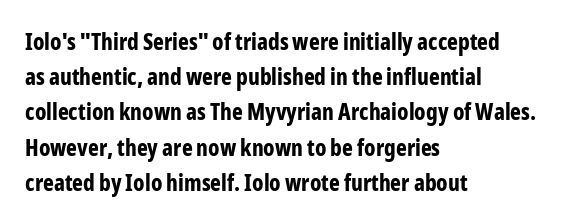
The image shows 23 px bold type, upright; set left-aligned, normal line spacing (1.53x), normal letter spacing, not underlined.
